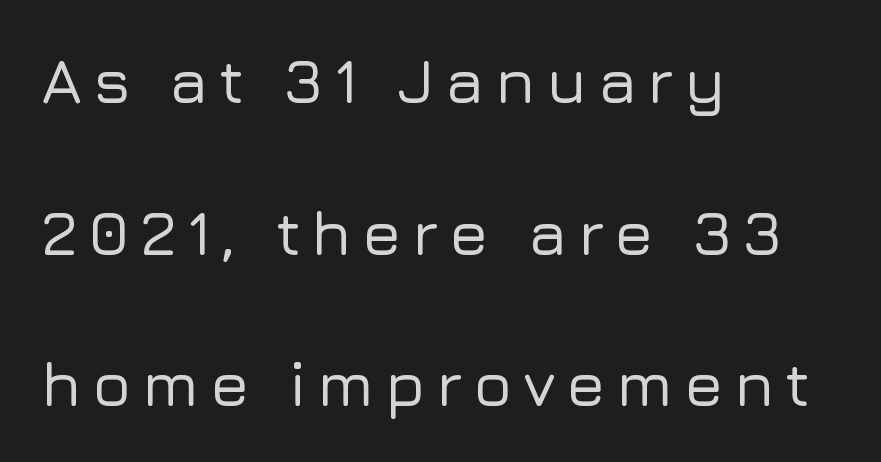
Upright lettering throughout. This is sans-serif lettering, the kind often seen on screens and signage. Here the designer chose a conventional face with non-uniform glyph widths. Horizontally, the lines are justified to the leading edge only.
